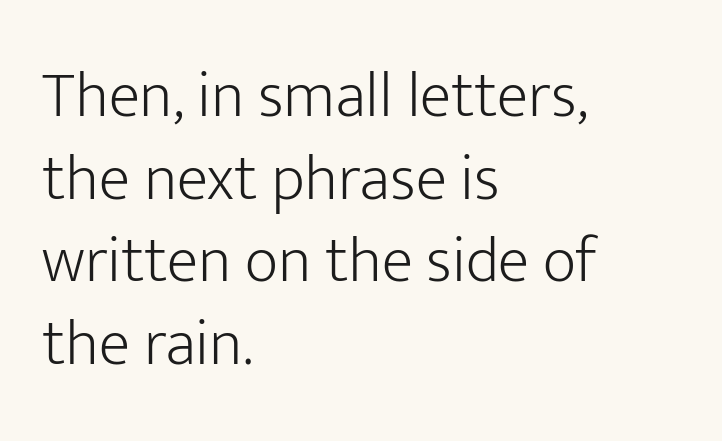
Does the leading feel generous? No, just average. Is this a heavy cut? Hardly; it is regular or lighter. In CSS terms this would be text-align: left. Here the designer chose a conventional face with non-uniform glyph widths.
